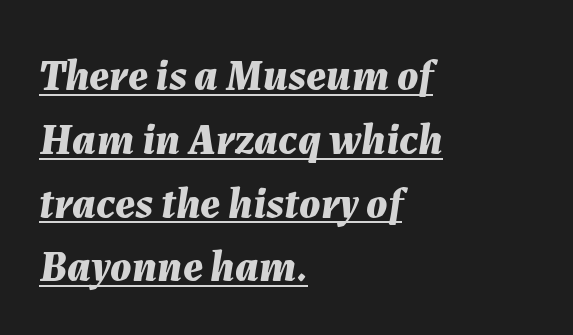
{"italic": "yes", "lean": "right", "slant_degrees": 7, "bold": "yes", "weight": "bold", "width": "normal", "stroke_contrast": "medium", "x_height": "medium", "monospaced": "no", "underline": "yes", "align": "left", "line_spacing": "normal", "line_spacing_ratio": 1.45, "letter_spacing": "normal", "letter_spacing_em": 0.0, "glyph_px": 44}
